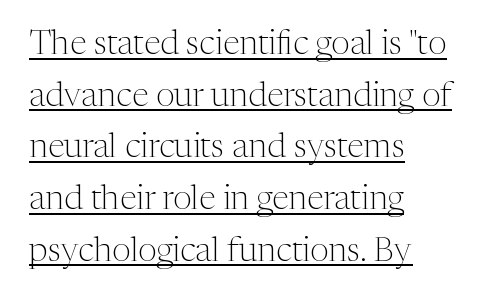
Q: Is the text bold? A: No.
Q: Is the text italic (slanted)? A: No, it is upright.
Q: Is the typeface a serif or a sans-serif typeface? A: Serif.
Q: Is the text underlined? A: Yes.
Q: How is the paragraph aligned? A: Left-aligned.
Q: Is the spacing between letters normal or unusually wide? A: Normal.
Q: Is the spacing between lines tight, normal or loose? A: Normal.
Q: Width (condensed, normal, or wide)? A: Normal.
Q: Stroke contrast? A: Medium.
Q: x-height? A: Medium.
Q: Monospaced? A: No.
